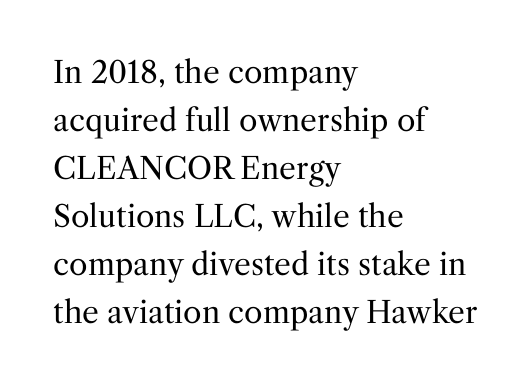
The passage shown is typeset with a serif family. Do the characters align in a grid? No, the font is proportional. Each line starts at the same left margin while the right side varies. If you drew a line through each stem, it would be perfectly vertical. Nothing unusual about the tracking: characters are spaced as the font intends. The baseline area is clear.
